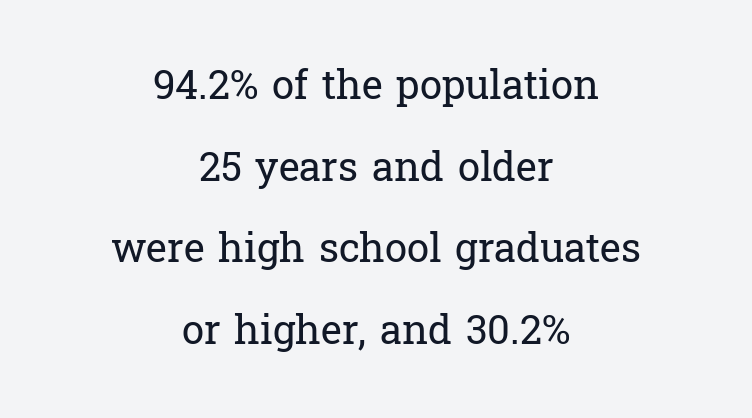
The image shows 40 px regular-weight serif type, upright; set centered, loose line spacing (2.04x), normal letter spacing, not underlined; low stroke contrast and a medium x-height.
